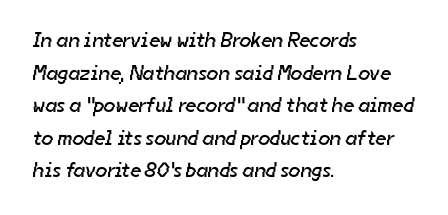
The image shows 21 px text type; set left-aligned, normal line spacing (1.55x), normal letter spacing, not underlined.
